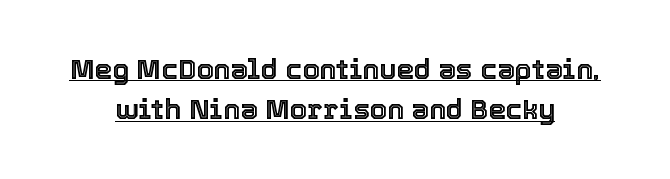
The image shows 28 px text type, upright; set centered, normal line spacing (1.44x), normal letter spacing, underlined; a medium x-height.
